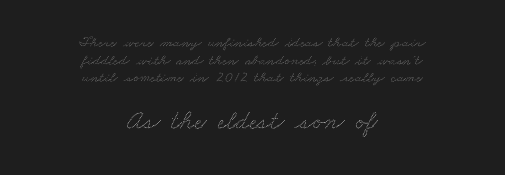
{"underline": "no", "align": "center", "line_spacing_ratio": 1.17, "letter_spacing": "normal", "letter_spacing_em": 0.0, "larger_block": "second", "size_ratio": 1.8, "glyph_px": 27}
